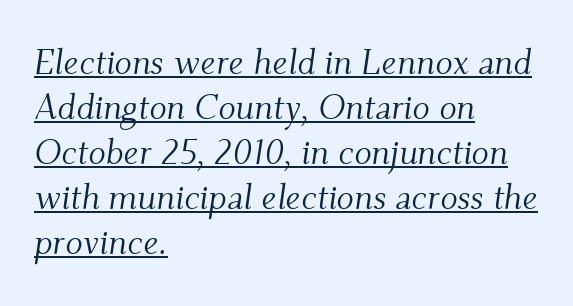
The image shows 36 px light serif type, italic (leaning right); set left-aligned, normal line spacing (1.25x), normal letter spacing, underlined; medium stroke contrast and a small x-height.
